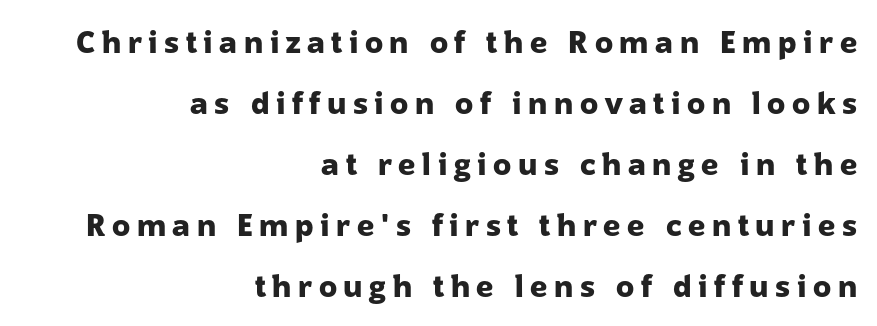
The image shows 30 px heavy sans-serif type, upright; set right-aligned, loose line spacing (2.03x), unusually wide letter spacing (+0.22 em), not underlined; low stroke contrast and a medium x-height.
